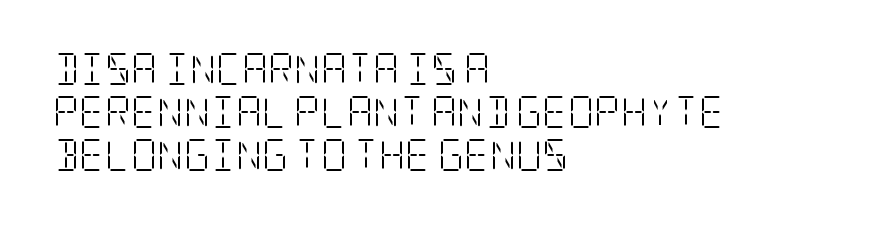
{"serif": "yes", "italic": "no", "bold": "no", "weight": "light", "width": "condensed", "stroke_contrast": "low", "x_height": "large", "underline": "no", "align": "left", "line_spacing": "normal", "line_spacing_ratio": 1.35, "letter_spacing": "normal", "letter_spacing_em": 0.0, "glyph_px": 32}
